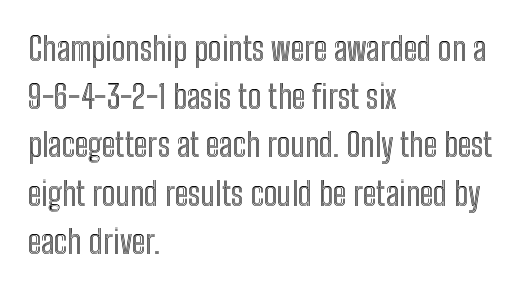
Q: Is the text italic (slanted)? A: No, it is upright.
Q: Is the text underlined? A: No.
Q: How is the paragraph aligned? A: Left-aligned.
Q: Is the spacing between letters normal or unusually wide? A: Normal.
Q: Is the spacing between lines tight, normal or loose? A: Normal.
Q: Width (condensed, normal, or wide)? A: Condensed.
Q: x-height? A: Medium.
Q: Monospaced? A: No.
